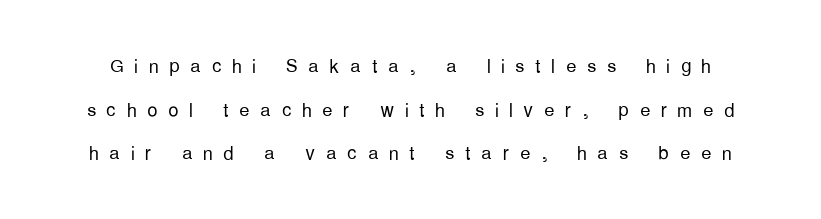
Q: Is the text bold? A: No.
Q: Is the text italic (slanted)? A: No, it is upright.
Q: Is the text underlined? A: No.
Q: Is the spacing between letters normal or unusually wide? A: Unusually wide.
Q: Is the spacing between lines tight, normal or loose? A: Normal.
